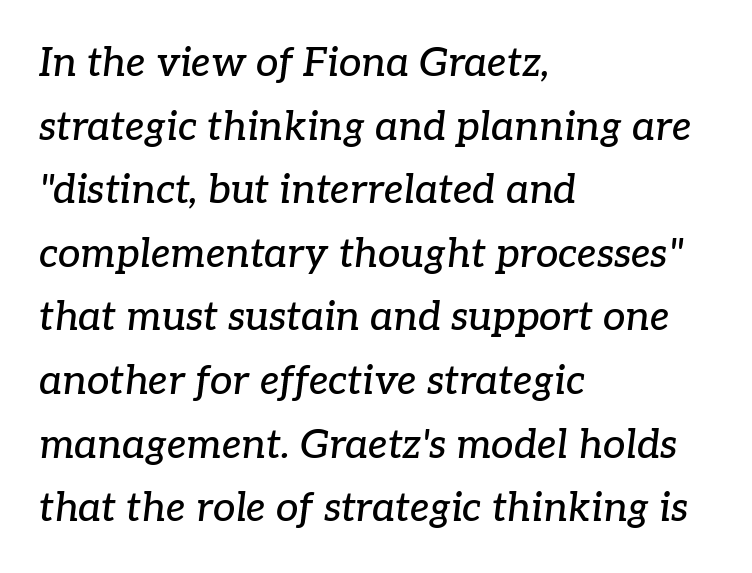
The image shows 40 px serif type, italic (leaning right); set left-aligned, normal line spacing (1.59x), normal letter spacing, not underlined; low stroke contrast and a medium x-height.
